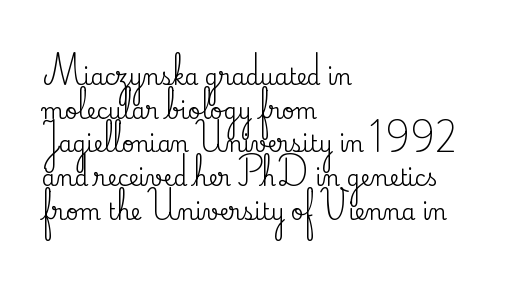
One glance says typical: line gaps are just what's usual. The letters stand upright; this is a roman face. The gap between lines stays unmarked. These lines keep a tight, regular rhythm from letter to letter. Casual observation: everything's shoved over to the left.
